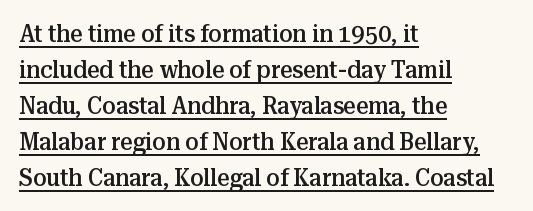
Quick note: interline space is typical. Notice how the passage keeps a crisp vertical edge on the left only. The tracking reads as untouched default to a designer's eye. Notice how a bar underscores the lettering throughout. Moderately thickened strokes mark this as semibold type. Style check: upright.
